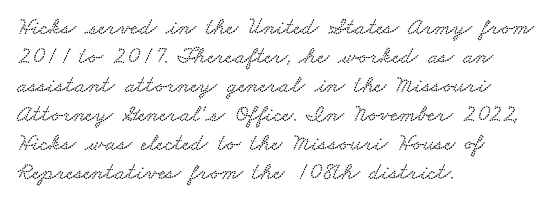
Q: Is the text underlined? A: No.
Q: How is the paragraph aligned? A: Left-aligned.
Q: Is the spacing between letters normal or unusually wide? A: Normal.
